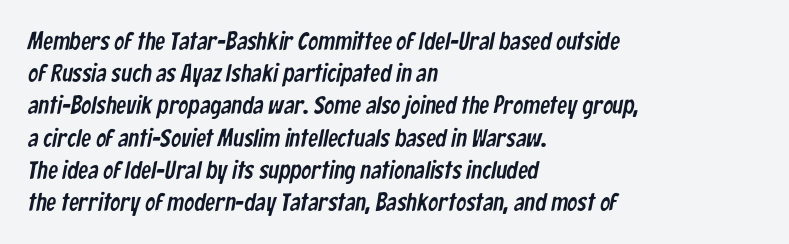
{"underline": "no", "align": "left", "line_spacing": "normal", "line_spacing_ratio": 1.29, "letter_spacing": "normal", "letter_spacing_em": 0.0, "glyph_px": 25}
